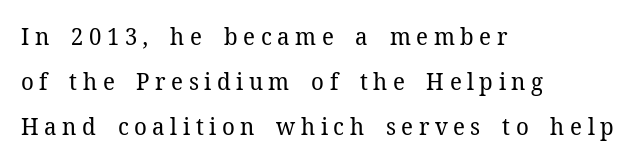
Q: Is the text bold? A: No.
Q: Is the text italic (slanted)? A: No, it is upright.
Q: Is the text underlined? A: No.
Q: How is the paragraph aligned? A: Left-aligned.
Q: Is the spacing between letters normal or unusually wide? A: Unusually wide.
